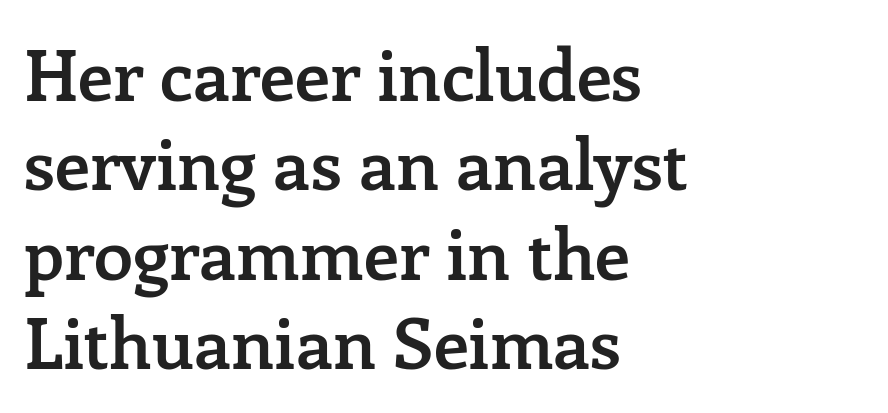
The image shows 71 px semibold serif type, upright; set left-aligned, normal line spacing (1.26x), normal letter spacing, not underlined; low stroke contrast and a medium x-height.
